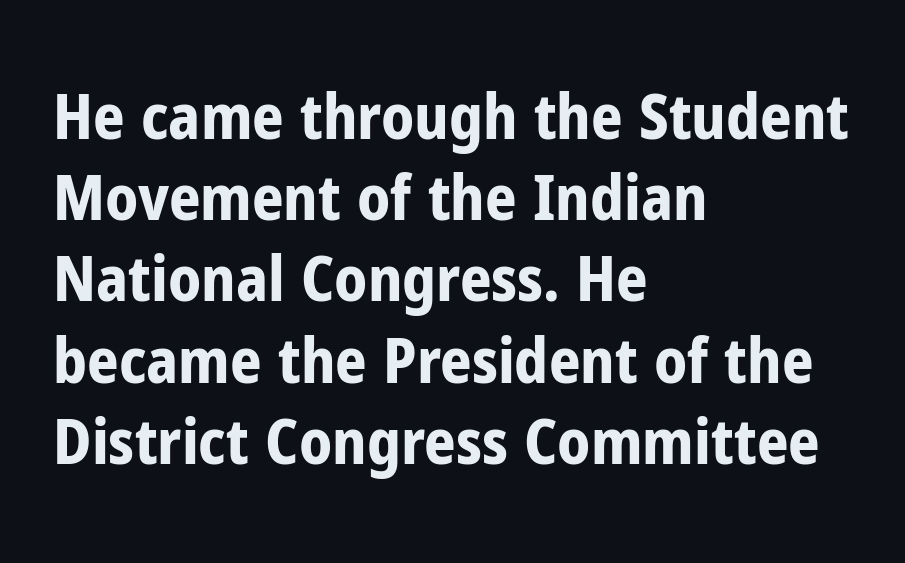
Q: Is the text bold? A: Yes.
Q: Is the text italic (slanted)? A: No, it is upright.
Q: Is the typeface a serif or a sans-serif typeface? A: Sans-serif.
Q: Is the text underlined? A: No.
Q: How is the paragraph aligned? A: Left-aligned.
Q: Is the spacing between letters normal or unusually wide? A: Normal.
Q: Is the spacing between lines tight, normal or loose? A: Normal.
Q: Width (condensed, normal, or wide)? A: Condensed.
Q: Stroke contrast? A: Low.
Q: x-height? A: Medium.
Q: Monospaced? A: No.
